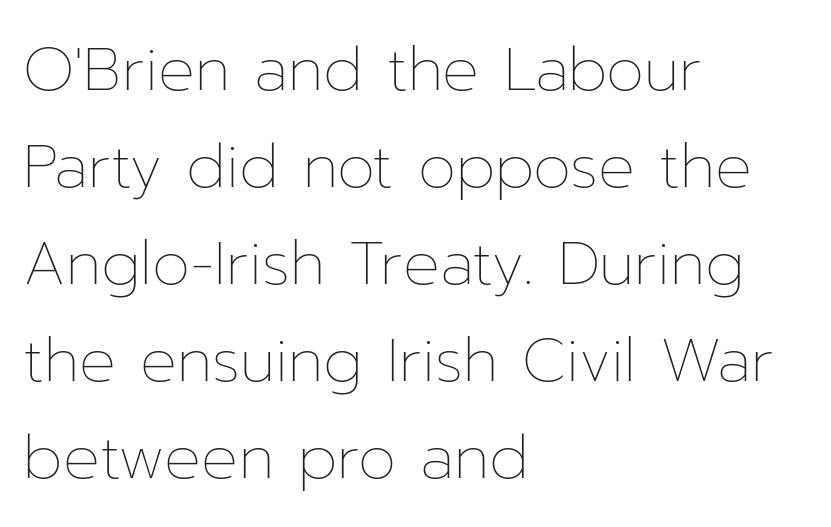
Q: Is the text bold? A: No.
Q: Is the text italic (slanted)? A: No, it is upright.
Q: Is the text underlined? A: No.
Q: How is the paragraph aligned? A: Left-aligned.
Q: Is the spacing between letters normal or unusually wide? A: Normal.
Q: Is the spacing between lines tight, normal or loose? A: Normal.
Q: Width (condensed, normal, or wide)? A: Normal.
Q: Stroke contrast? A: Low.
Q: x-height? A: Medium.
Q: Monospaced? A: No.
